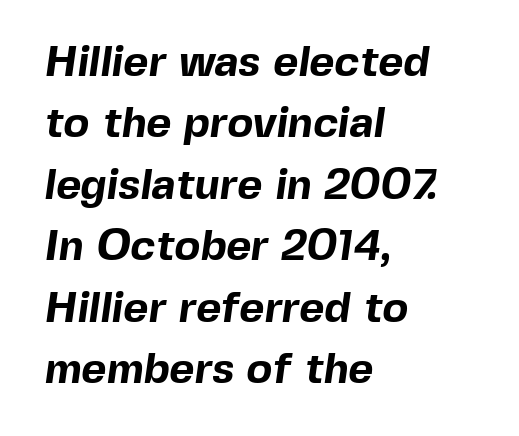
{"serif": "no", "bold": "yes", "weight": "bold", "width": "normal", "x_height": "medium", "monospaced": "no", "underline": "no", "align": "left", "line_spacing": "normal", "line_spacing_ratio": 1.43, "letter_spacing": "normal", "letter_spacing_em": 0.0, "glyph_px": 43}
